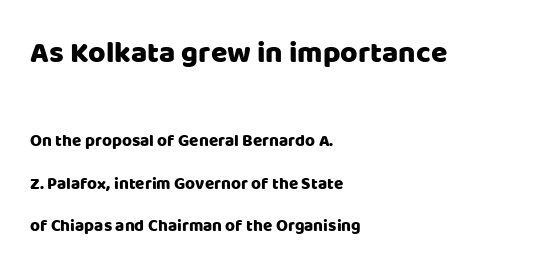
{"serif": "no", "italic": "no", "width": "normal", "stroke_contrast": "low", "x_height": "large", "monospaced": "no", "underline": "no", "align": "left", "line_spacing": "loose", "line_spacing_ratio": 2.48, "letter_spacing": "normal", "letter_spacing_em": 0.0, "larger_block": "first", "size_ratio": 1.76, "glyph_px": 30}
